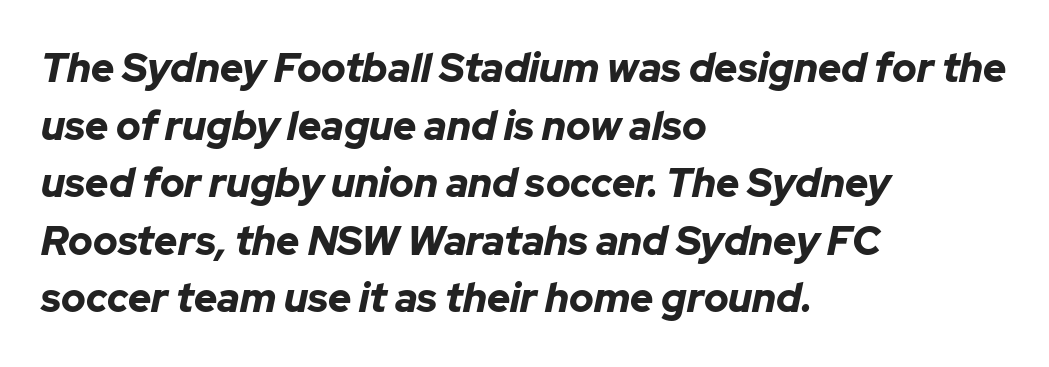
The image shows 40 px bold type, italic (leaning right); set left-aligned, normal line spacing (1.44x), normal letter spacing, not underlined; low stroke contrast and a medium x-height.
